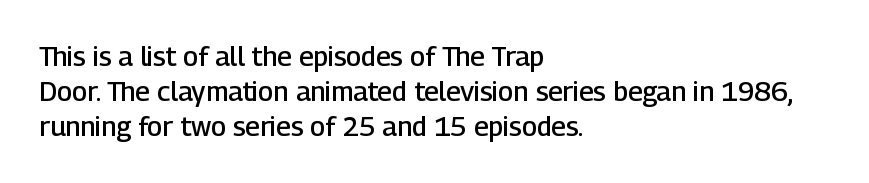
{"italic": "no", "bold": "semi", "underline": "no", "align": "left", "line_spacing": "normal", "line_spacing_ratio": 1.3, "letter_spacing": "normal", "letter_spacing_em": 0.0, "glyph_px": 27}
